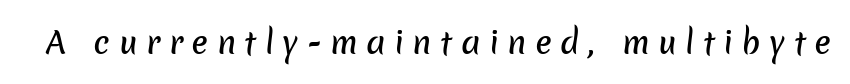
The area under the type is left untouched. The letters advance in unequal steps, a hallmark of proportional type. Does the type have serifs? No, each stem ends abruptly. Someone cranked the tracking dial way up on this one.
